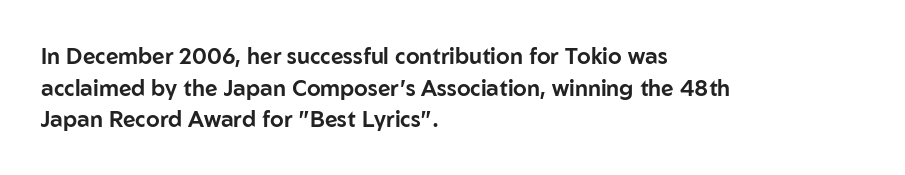
Ordinary non-slanted type is in use. Letter spacing: default. This sample is left-justified, so line endings fall wherever the words run out. Underline: absent. Successive baselines arrive at the customary interval.
